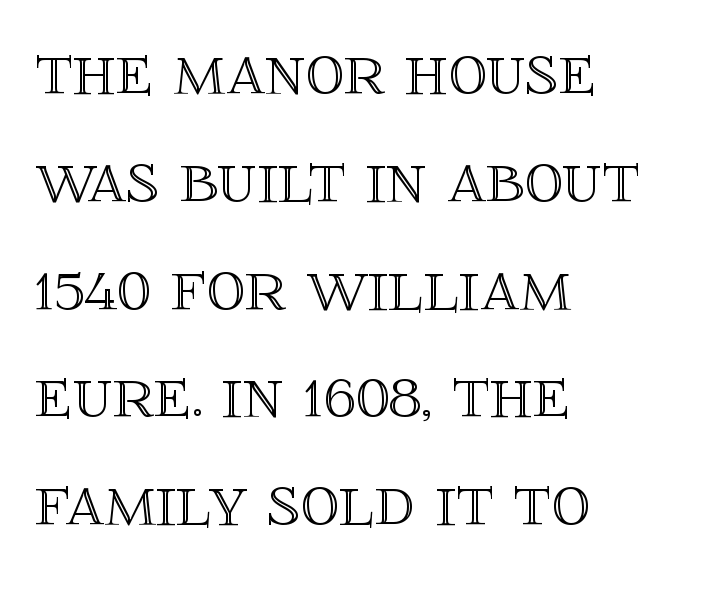
The image shows 77 px text type, upright; set left-aligned, normal line spacing (1.4x), normal letter spacing, not underlined; a large x-height.
